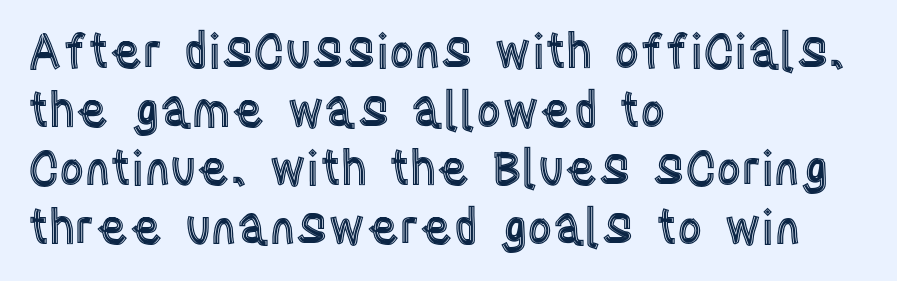
{"italic": "no", "width": "condensed", "x_height": "large", "monospaced": "no", "underline": "no", "align": "left", "line_spacing_ratio": 1.22, "letter_spacing": "normal", "letter_spacing_em": 0.0, "glyph_px": 48}
